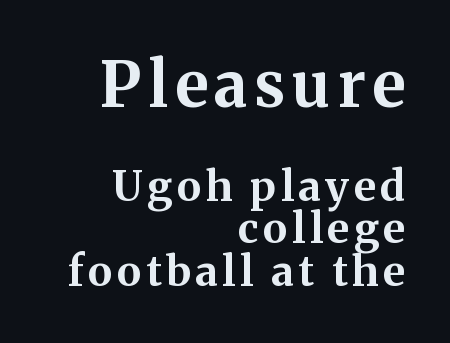
The image shows 63 px bold serif type, upright; set right-aligned, tight line spacing (1.01x), not underlined; the first (top) block is 1.5x larger; medium stroke contrast and a medium x-height.
